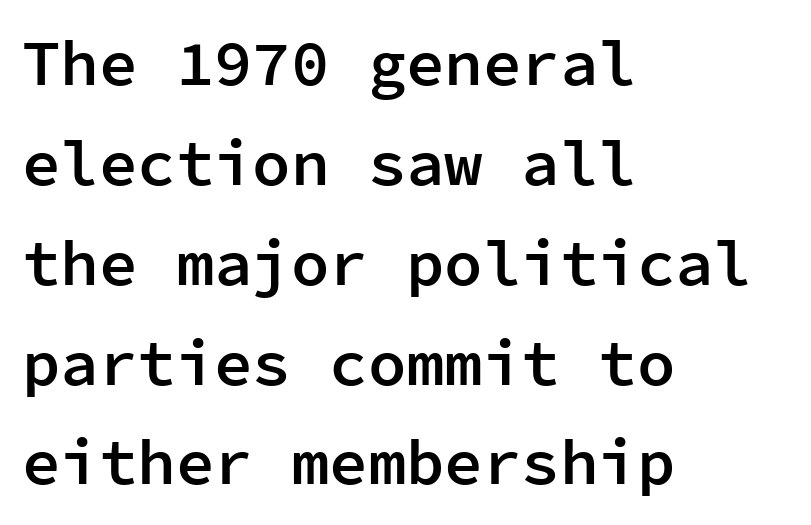
Q: Is the text bold? A: Semi-bold.
Q: Is the text italic (slanted)? A: No, it is upright.
Q: Is the typeface a serif or a sans-serif typeface? A: Sans-serif.
Q: Is the text underlined? A: No.
Q: How is the paragraph aligned? A: Left-aligned.
Q: Is the spacing between letters normal or unusually wide? A: Normal.
Q: Is the spacing between lines tight, normal or loose? A: Normal.
Q: Width (condensed, normal, or wide)? A: Normal.
Q: Stroke contrast? A: Low.
Q: x-height? A: Medium.
Q: Monospaced? A: Yes.
